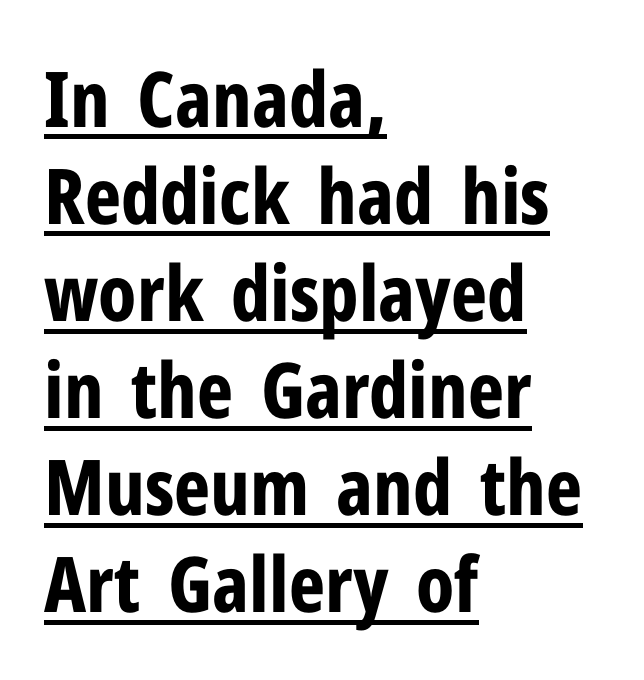
The image shows 77 px bold, condensed sans-serif type, upright; set left-aligned, normal line spacing (1.26x), normal letter spacing, underlined; low stroke contrast and a medium x-height.
